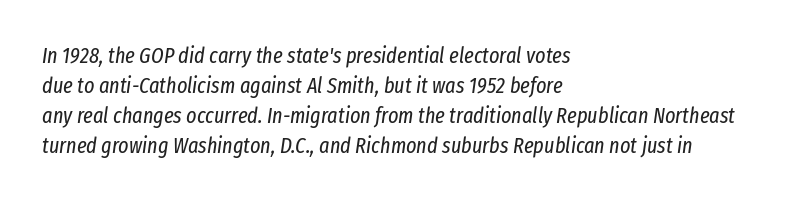
{"italic": "yes", "lean": "right", "slant_degrees": 8, "bold": "no", "underline": "no", "align": "left", "line_spacing": "normal", "line_spacing_ratio": 1.36, "letter_spacing": "normal", "letter_spacing_em": 0.0, "glyph_px": 22}
